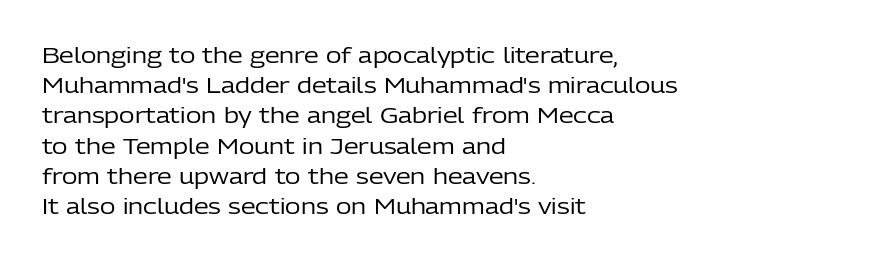
{"italic": "no", "bold": "no", "underline": "no", "align": "left", "line_spacing": "normal", "line_spacing_ratio": 1.44, "letter_spacing": "normal", "letter_spacing_em": 0.0, "glyph_px": 21}
